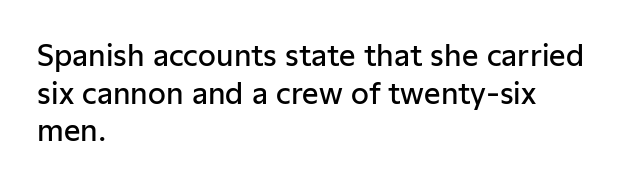
The image shows 29 px semibold sans-serif type, upright; set left-aligned, normal line spacing (1.3x), normal letter spacing, not underlined; low stroke contrast and a medium x-height.
